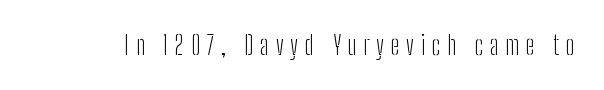
{"italic": "no", "bold": "no", "underline": "no", "letter_spacing": "wide", "letter_spacing_em": 0.26, "glyph_px": 26}
